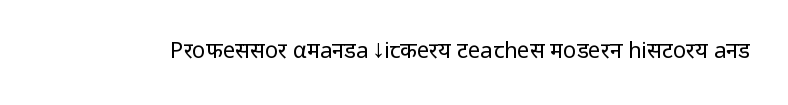
{"italic": "no", "bold": "no", "underline": "no", "letter_spacing": "normal", "letter_spacing_em": 0.0, "glyph_px": 22}
